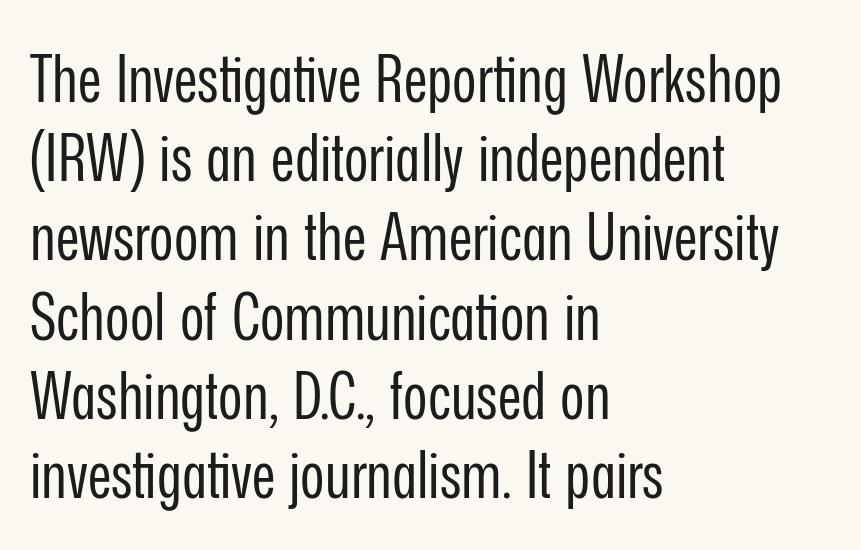
Posture: straight, roman, zero tilt. Looks like regular typesetting: each glyph gets only the width it needs. Every row of glyphs begins at an identical x-position on the left. The rendering keeps characters at their native spacing.
